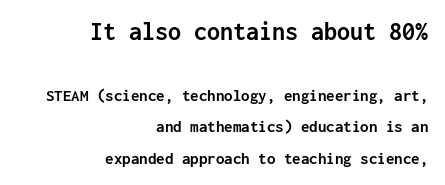
Descender tails drop into unmarked territory. This layout puts the oversized block above and the modest block below. Nothing unusual about the tracking: characters are spaced as the font intends. This is the regular roman posture of the typeface.
